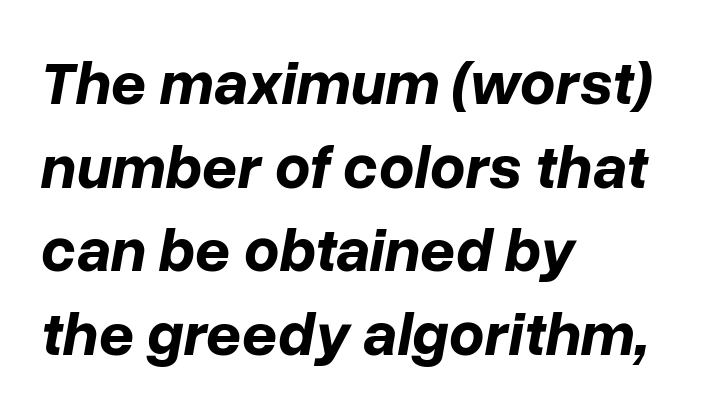
{"italic": "yes", "lean": "right", "slant_degrees": 10, "bold": "yes", "weight": "bold", "width": "normal", "stroke_contrast": "low", "x_height": "medium", "monospaced": "no", "underline": "no", "align": "left", "line_spacing": "normal", "line_spacing_ratio": 1.35, "letter_spacing": "normal", "letter_spacing_em": 0.0, "glyph_px": 62}
